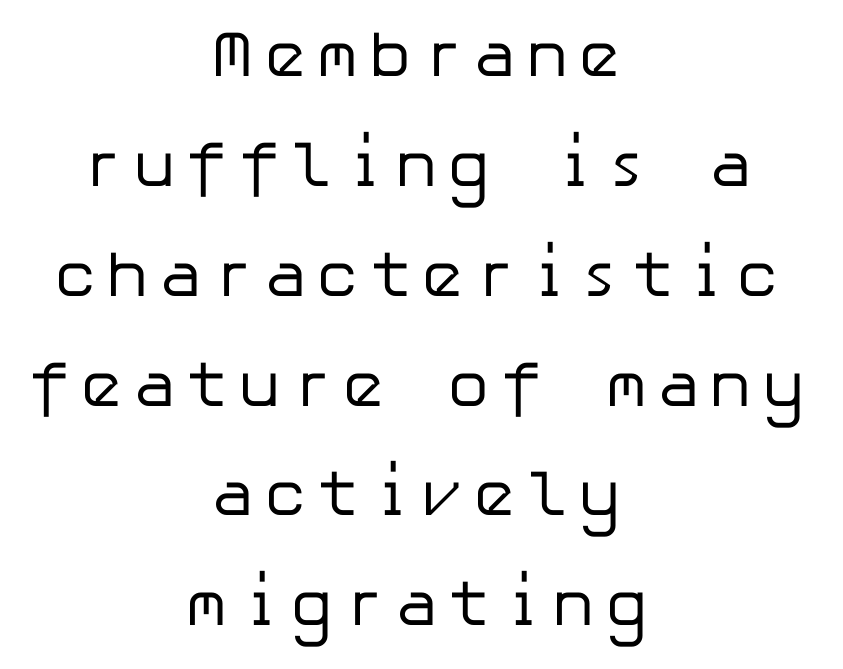
The image shows 65 px regular-weight sans-serif type, upright; set centered, normal line spacing (1.69x), not underlined; low stroke contrast and a medium x-height.
